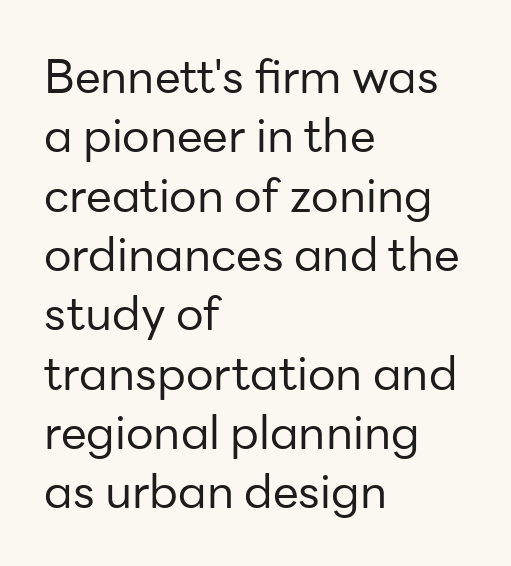
The image shows 46 px regular-weight sans-serif type, upright; set left-aligned, normal line spacing (1.29x), normal letter spacing, not underlined; low stroke contrast and a medium x-height.
